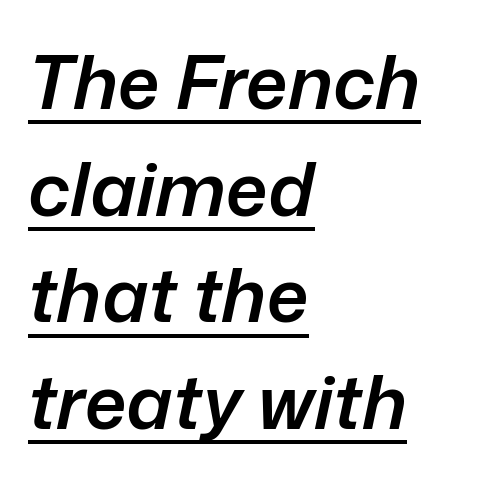
Q: Is the text bold? A: Semi-bold.
Q: Is the text italic (slanted)? A: Yes, it leans right by about 12 degrees.
Q: Is the text underlined? A: Yes.
Q: How is the paragraph aligned? A: Left-aligned.
Q: Is the spacing between letters normal or unusually wide? A: Normal.
Q: Is the spacing between lines tight, normal or loose? A: Normal.
Q: Width (condensed, normal, or wide)? A: Normal.
Q: Stroke contrast? A: Low.
Q: x-height? A: Medium.
Q: Monospaced? A: No.
